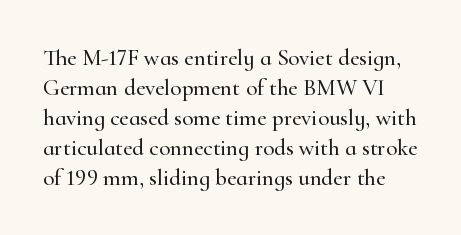
{"italic": "no", "underline": "no", "line_spacing": "normal", "line_spacing_ratio": 1.3, "letter_spacing": "normal", "letter_spacing_em": 0.0, "glyph_px": 23}
